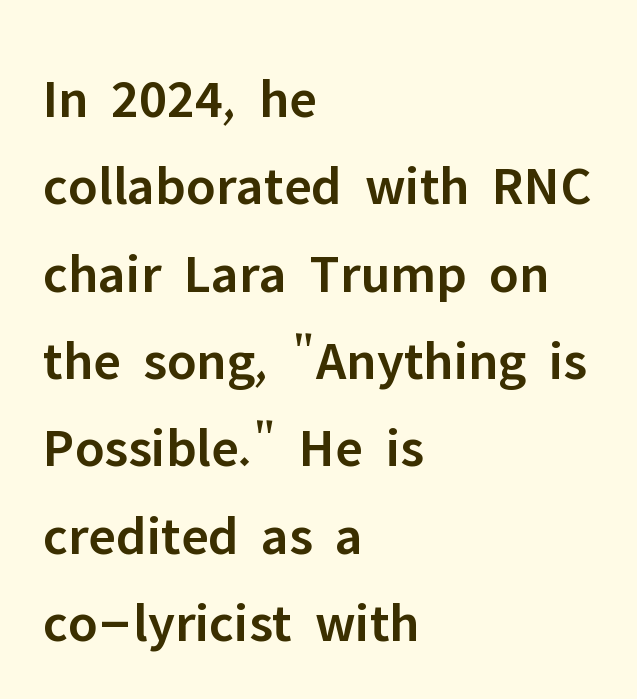
Q: Is the text bold? A: Semi-bold.
Q: Is the text italic (slanted)? A: No, it is upright.
Q: Is the typeface a serif or a sans-serif typeface? A: Sans-serif.
Q: Is the text underlined? A: No.
Q: How is the paragraph aligned? A: Left-aligned.
Q: Is the spacing between letters normal or unusually wide? A: Normal.
Q: Is the spacing between lines tight, normal or loose? A: Normal.
Q: Width (condensed, normal, or wide)? A: Normal.
Q: Stroke contrast? A: Low.
Q: x-height? A: Medium.
Q: Monospaced? A: No.
